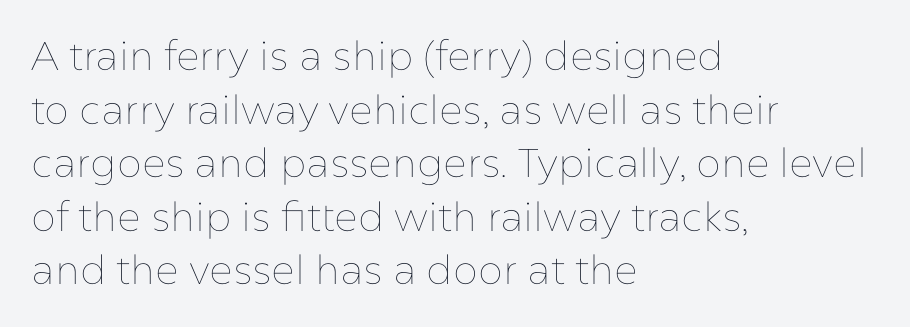
The image shows 40 px thin type, upright; set left-aligned, normal line spacing (1.34x), normal letter spacing, not underlined; low stroke contrast and a medium x-height.
